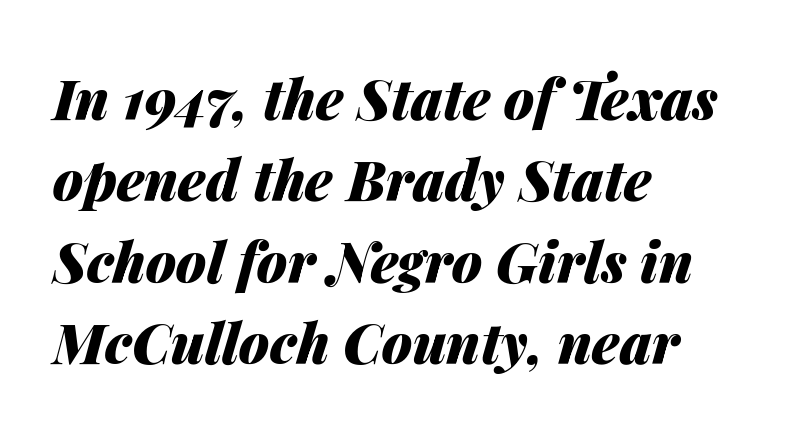
The image shows 55 px heavy type, italic (leaning right); set left-aligned, normal line spacing (1.48x), normal letter spacing, not underlined; medium stroke contrast and a medium x-height.
